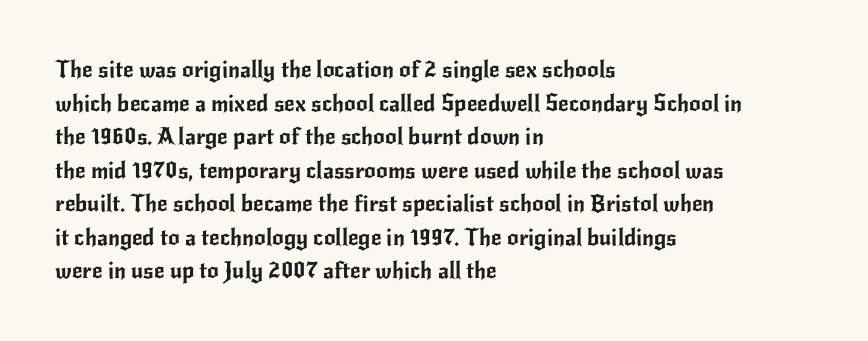
Notice how the passage keeps a crisp vertical edge on the left only. Ascenders rise straight up at ninety degrees. The passage shown is not underscored anywhere. Tracking value appears to be zero — textbook default spacing.
